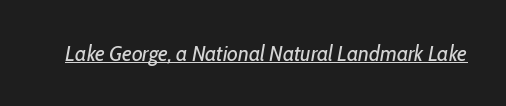
The image shows 22 px text type, italic (leaning right); set normal letter spacing, underlined.
